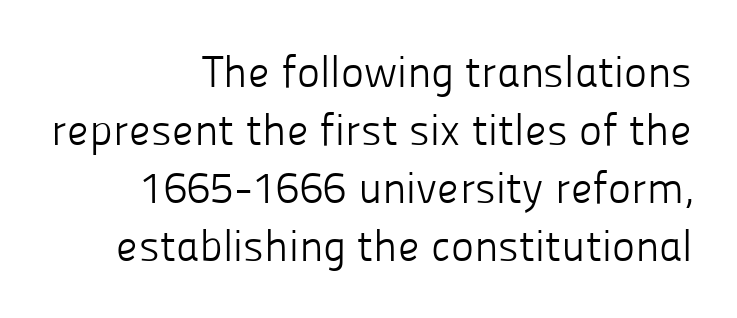
Q: Is the text bold? A: No.
Q: Is the text italic (slanted)? A: No, it is upright.
Q: Is the typeface a serif or a sans-serif typeface? A: Sans-serif.
Q: Is the text underlined? A: No.
Q: How is the paragraph aligned? A: Right-aligned.
Q: Is the spacing between letters normal or unusually wide? A: Normal.
Q: Is the spacing between lines tight, normal or loose? A: Normal.
Q: Width (condensed, normal, or wide)? A: Normal.
Q: Stroke contrast? A: Low.
Q: x-height? A: Medium.
Q: Monospaced? A: No.
